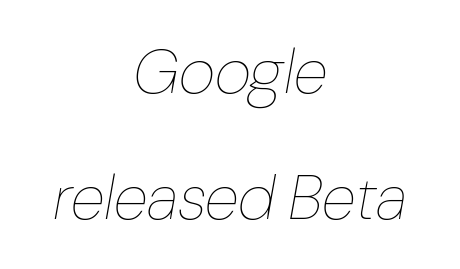
Q: Is the text bold? A: No.
Q: Is the text italic (slanted)? A: Yes, it leans right by about 10 degrees.
Q: Is the text underlined? A: No.
Q: How is the paragraph aligned? A: Centered.
Q: Is the spacing between letters normal or unusually wide? A: Normal.
Q: Is the spacing between lines tight, normal or loose? A: Loose.
Q: Width (condensed, normal, or wide)? A: Normal.
Q: Stroke contrast? A: Low.
Q: x-height? A: Medium.
Q: Monospaced? A: No.
